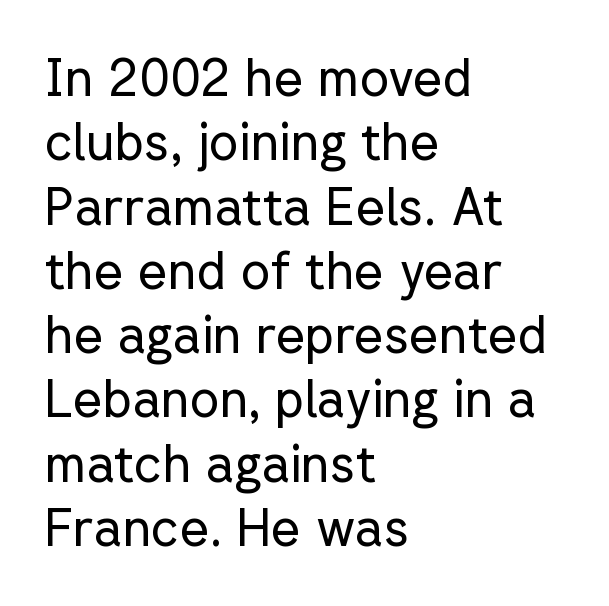
The image shows 51 px regular-weight sans-serif type, upright; set left-aligned, normal line spacing (1.26x), normal letter spacing, not underlined; low stroke contrast and a medium x-height.
